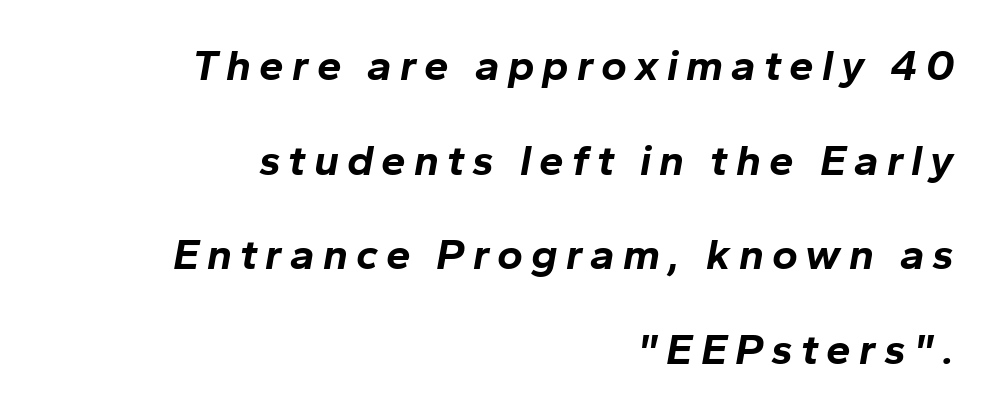
Q: Is the text bold? A: Yes.
Q: Is the text italic (slanted)? A: Yes, it leans right by about 10 degrees.
Q: Is the text underlined? A: No.
Q: How is the paragraph aligned? A: Right-aligned.
Q: Is the spacing between lines tight, normal or loose? A: Loose.
Q: Width (condensed, normal, or wide)? A: Normal.
Q: Stroke contrast? A: Low.
Q: x-height? A: Medium.
Q: Monospaced? A: No.
